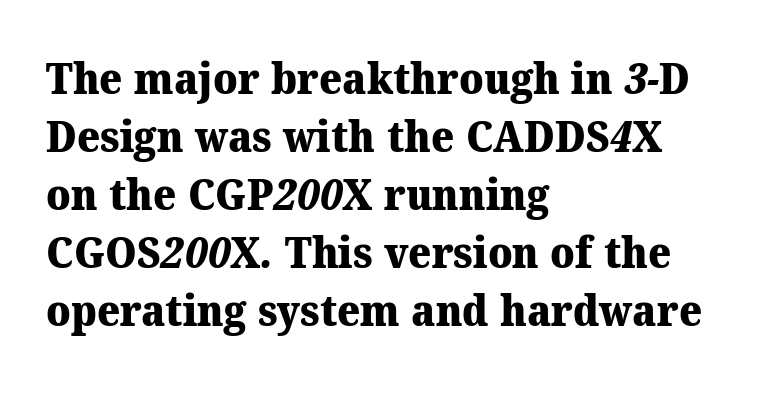
The image shows 44 px heavy serif type; set left-aligned, normal line spacing (1.32x), normal letter spacing, not underlined; medium stroke contrast and a medium x-height.
